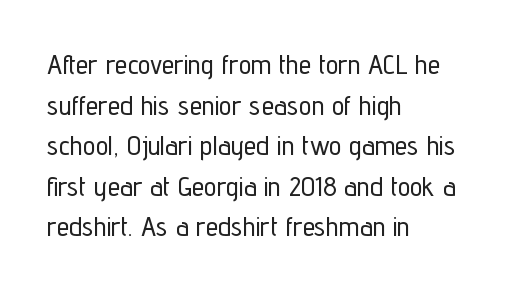
These lines are set flush left with a ragged right edge. The words here are not underlined. The line texture is even and compact thanks to regular tracking. The block of text has a typical density, with ordinary space between rows. The rendering uses natural spacing where letterforms have individual widths.
